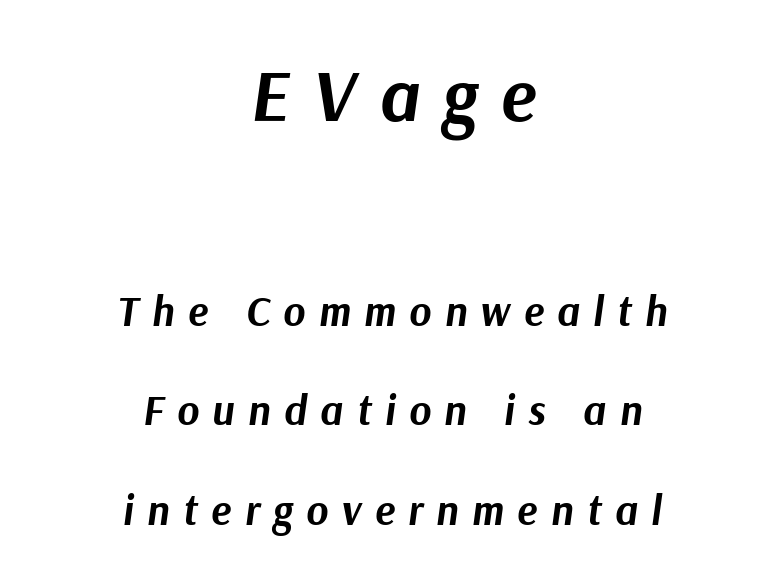
{"italic": "yes", "lean": "right", "slant_degrees": 9, "bold": "yes", "weight": "bold", "width": "normal", "stroke_contrast": "medium", "x_height": "medium", "monospaced": "no", "underline": "no", "align": "center", "line_spacing": "loose", "line_spacing_ratio": 2.37, "letter_spacing": "wide", "letter_spacing_em": 0.32, "larger_block": "first", "size_ratio": 1.76, "glyph_px": 74}
